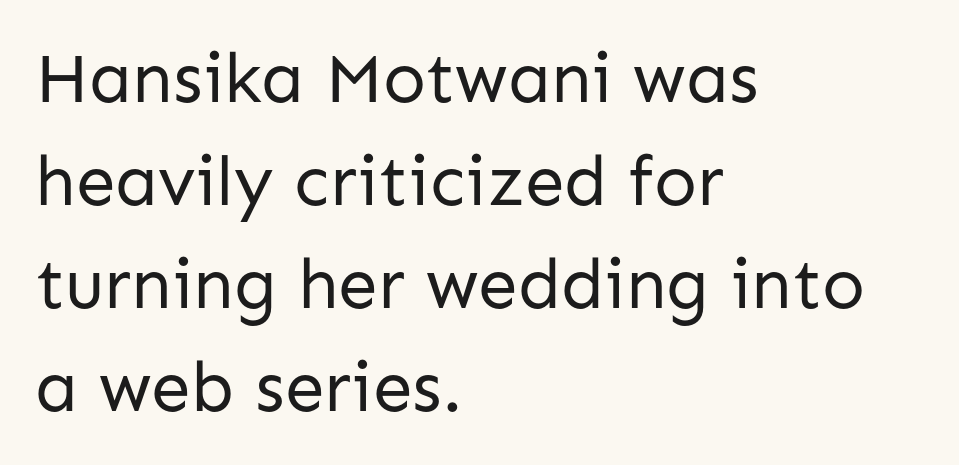
{"serif": "no", "italic": "no", "bold": "no", "weight": "regular", "width": "normal", "stroke_contrast": "low", "x_height": "medium", "monospaced": "no", "underline": "no", "align": "left", "line_spacing": "normal", "line_spacing_ratio": 1.45, "letter_spacing": "normal", "letter_spacing_em": 0.0, "glyph_px": 71}
